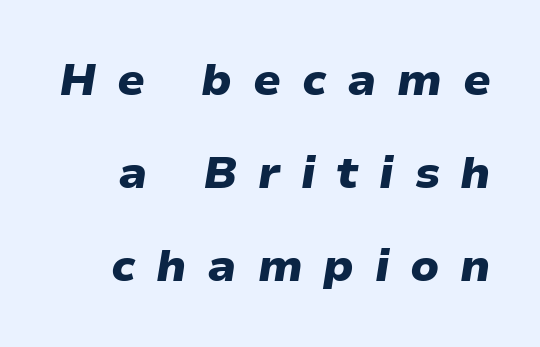
This is oblique type, the kind used for emphasis or titles. The line texture is sparse and dotted thanks to wide tracking. Summary of vertical rhythm: relaxed, with wide interline spacing. Each glyph is drawn with heavy, bold strokes.
